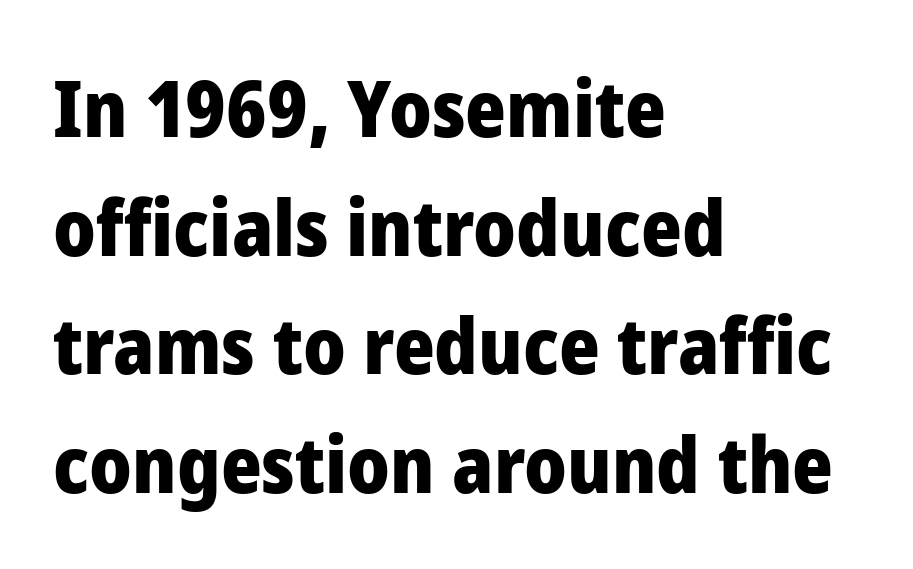
{"serif": "no", "italic": "no", "bold": "yes", "weight": "heavy", "width": "normal", "stroke_contrast": "low", "x_height": "medium", "monospaced": "no", "underline": "no", "align": "left", "line_spacing": "normal", "line_spacing_ratio": 1.52, "letter_spacing": "normal", "letter_spacing_em": 0.0, "glyph_px": 78}
